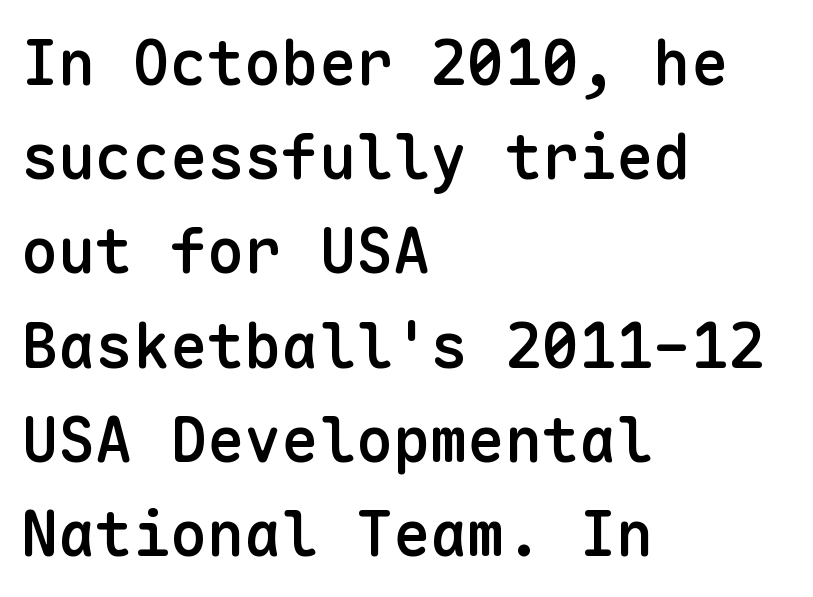
The image shows 62 px semibold sans-serif type, upright, monospaced; set left-aligned, normal line spacing (1.52x), normal letter spacing, not underlined; low stroke contrast and a medium x-height.
